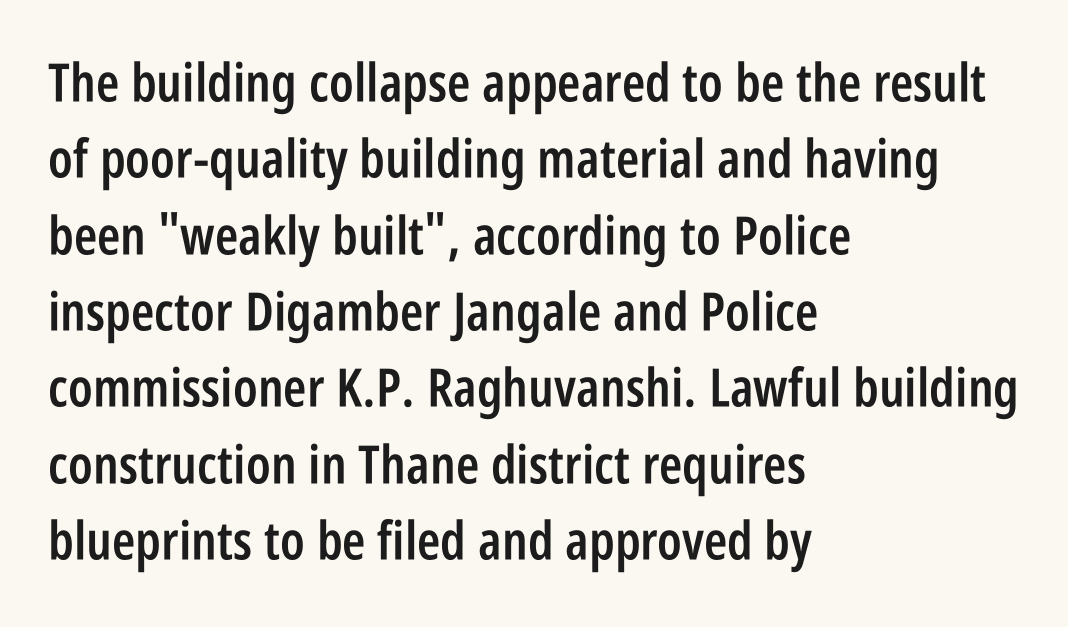
The image shows 53 px semibold, condensed sans-serif type, upright; set left-aligned, normal line spacing (1.44x), normal letter spacing, not underlined; low stroke contrast and a large x-height.
